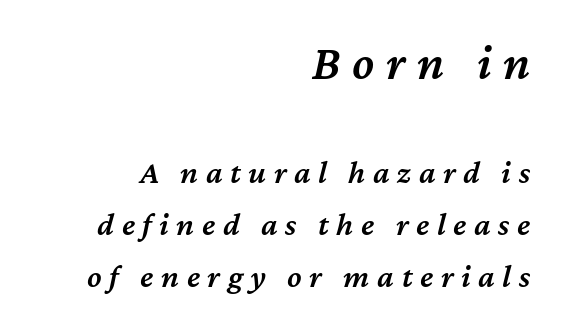
Q: Is the text bold? A: Semi-bold.
Q: Is the text italic (slanted)? A: Yes, it leans right by about 12 degrees.
Q: Is the text underlined? A: No.
Q: How is the paragraph aligned? A: Right-aligned.
Q: Is the spacing between letters normal or unusually wide? A: Unusually wide.
Q: Is the spacing between lines tight, normal or loose? A: Normal.
Q: Which block of text is set in a larger size, the first (top) or the second (bottom)? A: The first (top) one.
Q: Width (condensed, normal, or wide)? A: Normal.
Q: Stroke contrast? A: Medium.
Q: x-height? A: Medium.
Q: Monospaced? A: No.
